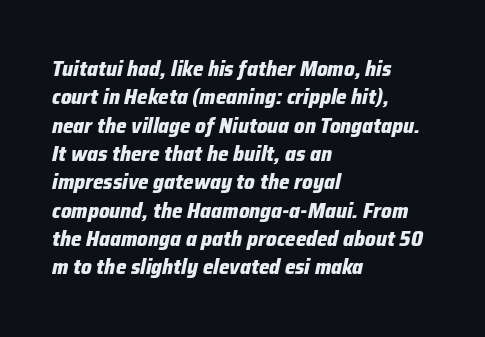
{"italic": "yes", "lean": "right", "slant_degrees": 12, "bold": "yes", "underline": "no", "align": "left", "line_spacing": "normal", "line_spacing_ratio": 1.35, "letter_spacing": "normal", "letter_spacing_em": 0.0, "glyph_px": 21}
